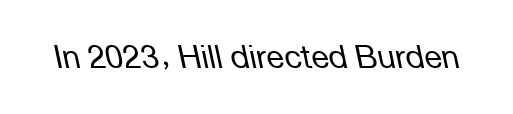
{"italic": "yes", "lean": "left", "slant_degrees": 12, "bold": "no", "weight": "regular", "width": "normal", "stroke_contrast": "low", "x_height": "medium", "monospaced": "no", "underline": "no", "letter_spacing": "normal", "letter_spacing_em": 0.0, "glyph_px": 32}
